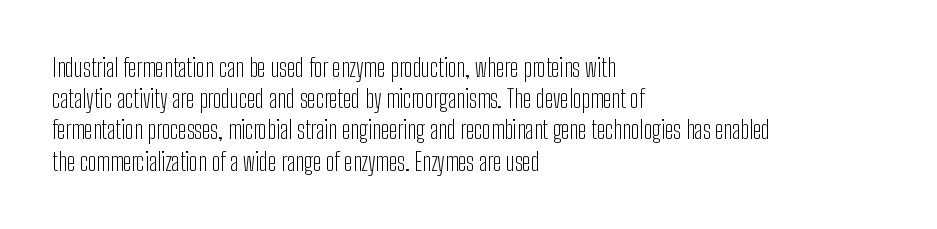
Q: Is the text bold? A: No.
Q: Is the text italic (slanted)? A: No, it is upright.
Q: Is the text underlined? A: No.
Q: How is the paragraph aligned? A: Left-aligned.
Q: Is the spacing between letters normal or unusually wide? A: Normal.
Q: Is the spacing between lines tight, normal or loose? A: Normal.
